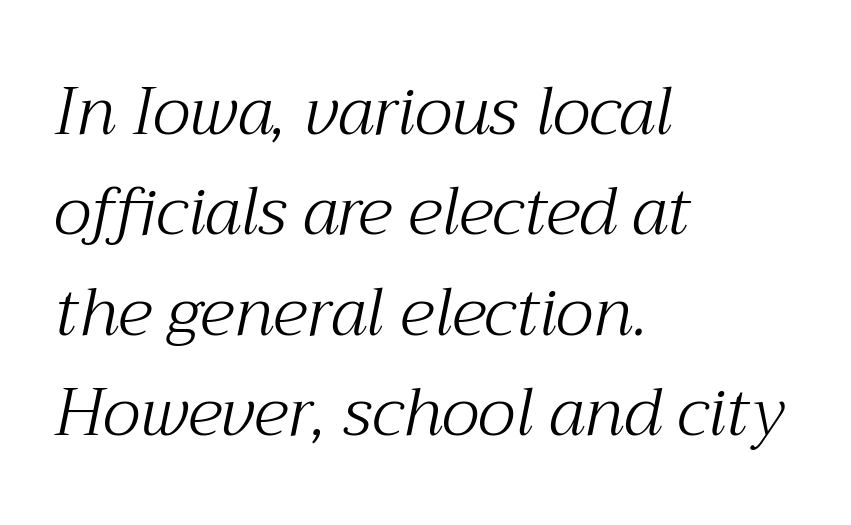
{"serif": "yes", "italic": "yes", "lean": "right", "slant_degrees": 12, "bold": "no", "weight": "light", "width": "normal", "stroke_contrast": "medium", "x_height": "medium", "monospaced": "no", "underline": "no", "align": "left", "line_spacing": "normal", "line_spacing_ratio": 1.52, "letter_spacing": "normal", "letter_spacing_em": 0.0, "glyph_px": 66}
